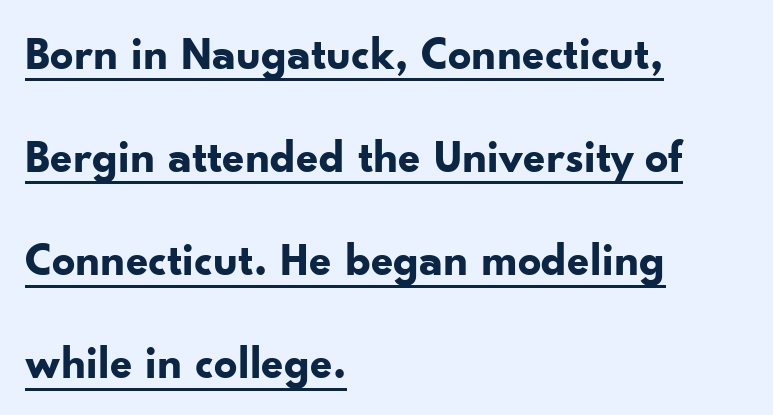
The image shows 46 px bold sans-serif type, upright; set left-aligned, loose line spacing (2.24x), normal letter spacing, underlined; low stroke contrast and a small x-height.
